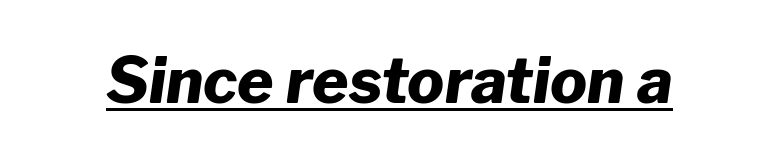
The image shows 62 px heavy type, italic (leaning right); set normal letter spacing, underlined; low stroke contrast and a medium x-height.
